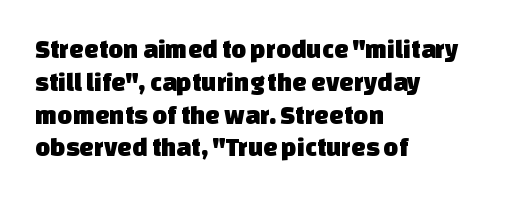
The image shows 26 px text type; set left-aligned, normal line spacing (1.26x), normal letter spacing, not underlined.
